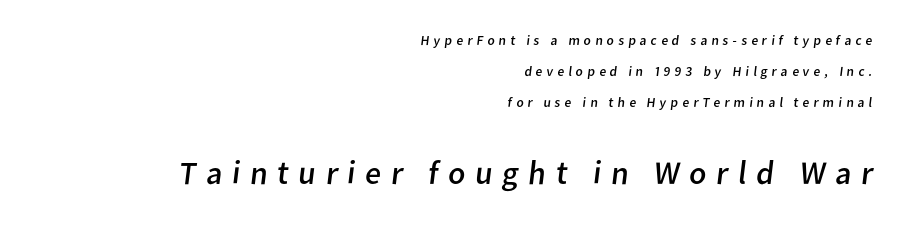
{"serif": "no", "bold": "no", "weight": "regular", "width": "normal", "stroke_contrast": "low", "x_height": "medium", "monospaced": "no", "underline": "no", "align": "right", "line_spacing": "loose", "line_spacing_ratio": 2.22, "letter_spacing": "wide", "letter_spacing_em": 0.29, "larger_block": "second", "size_ratio": 2.36, "glyph_px": 33}
